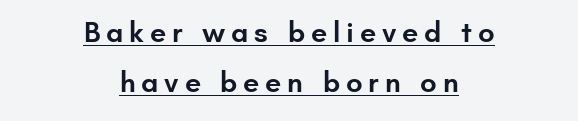
The image shows 29 px semibold sans-serif type, upright; set centered, line spacing 1.73x, unusually wide letter spacing (+0.2 em), underlined; low stroke contrast and a small x-height.
